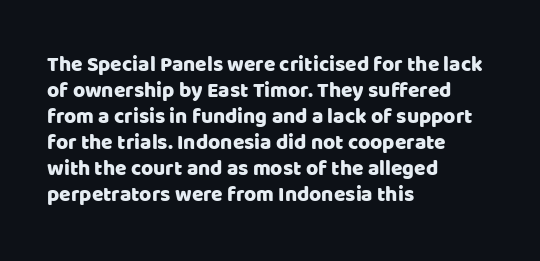
Q: Is the text italic (slanted)? A: No, it is upright.
Q: Is the text underlined? A: No.
Q: How is the paragraph aligned? A: Left-aligned.
Q: Is the spacing between letters normal or unusually wide? A: Normal.
